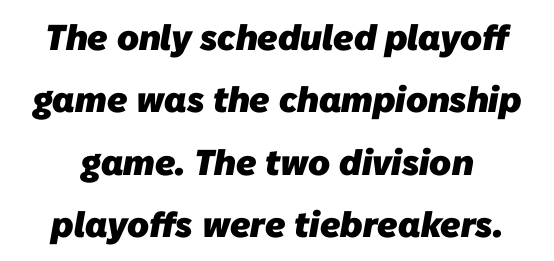
Between one letter and the next there's only the usual sliver of space. Proportional: the letters do not fall into vertical columns. Emphasis by weight is at full strength: bold. Font category for this specimen: sans-serif.
